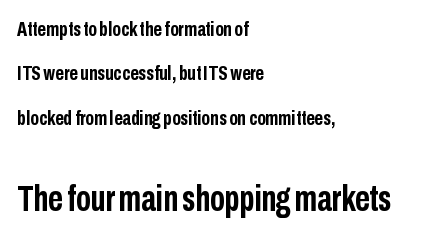
Q: Is the text bold? A: Yes.
Q: Is the text italic (slanted)? A: No, it is upright.
Q: Is the typeface a serif or a sans-serif typeface? A: Sans-serif.
Q: Is the text underlined? A: No.
Q: How is the paragraph aligned? A: Left-aligned.
Q: Is the spacing between letters normal or unusually wide? A: Normal.
Q: Is the spacing between lines tight, normal or loose? A: Loose.
Q: Which block of text is set in a larger size, the first (top) or the second (bottom)? A: The second (bottom) one.
Q: Width (condensed, normal, or wide)? A: Condensed.
Q: Stroke contrast? A: Low.
Q: x-height? A: Medium.
Q: Monospaced? A: No.
